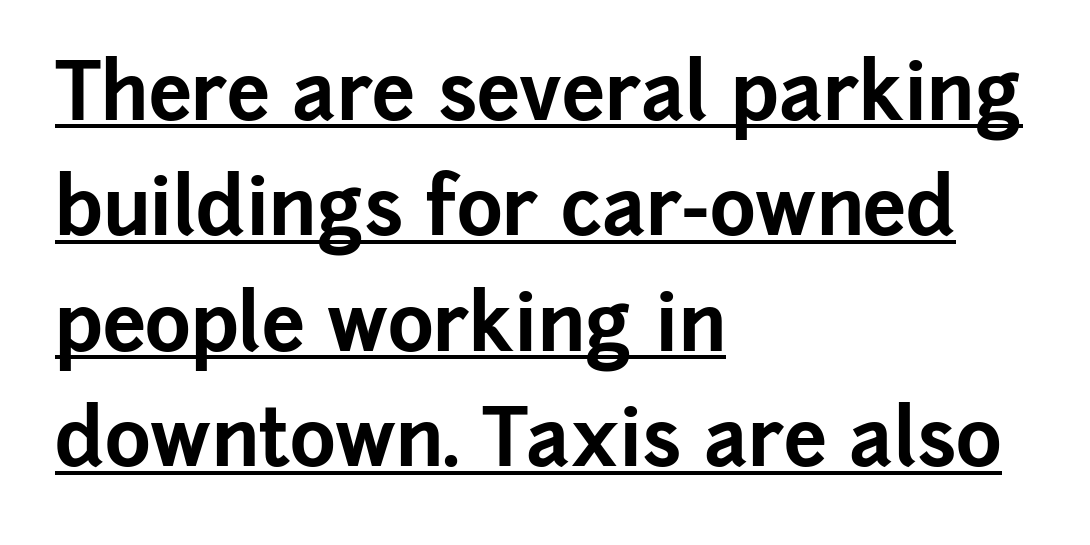
Left-aligned paragraph, ragged on the right. The leading is moderate, giving the passage an even texture. Nope, not italic — everything's standing straight. The line texture is even and compact thanks to regular tracking. Spacing verdict: proportional, widths tailored to each character. Each letter's strokes conclude bluntly, with no projecting serifs.
